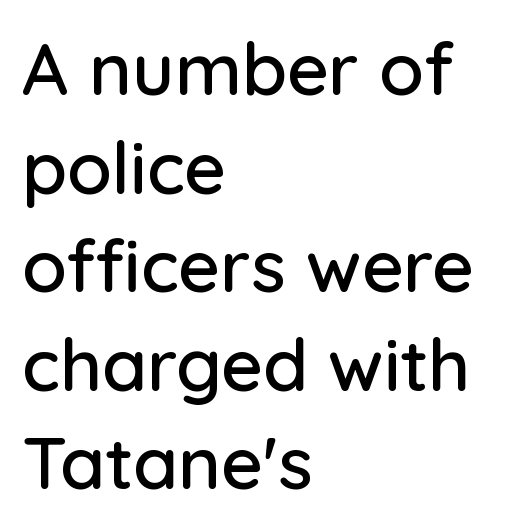
The rag falls on the right side of this text block. Quick note: interline space is typical. These lines are composed in type without serifs. These lines were composed using upright roman letters. Each letter keeps its own natural width here, so spacing adapts to shape.
